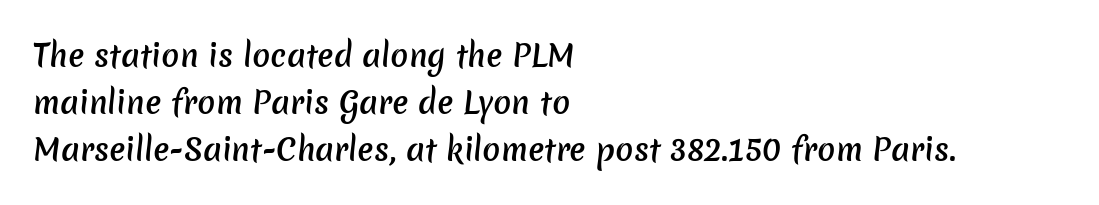
The space directly below the letters is spotless. Default kerning and tracking; the words read as compact shapes. The glyphs have the mass of a demibold cut, below bold. You could not count columns in this text — the font is proportionally spaced. Each new line begins a customary step beneath the previous one.
